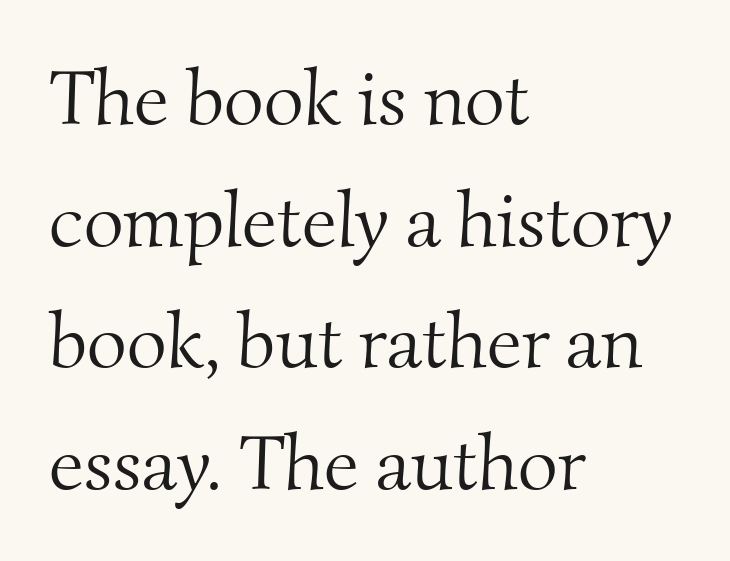
The weight tops out at a normal text grade. The glyphs are unaccompanied by any horizontal stroke below them. No extra tracking has been applied to these lines. Note: serifs present on the glyphs. Is there much room between lines? A standard amount, neither cramped nor airy. Proportional: the letters do not fall into vertical columns.
